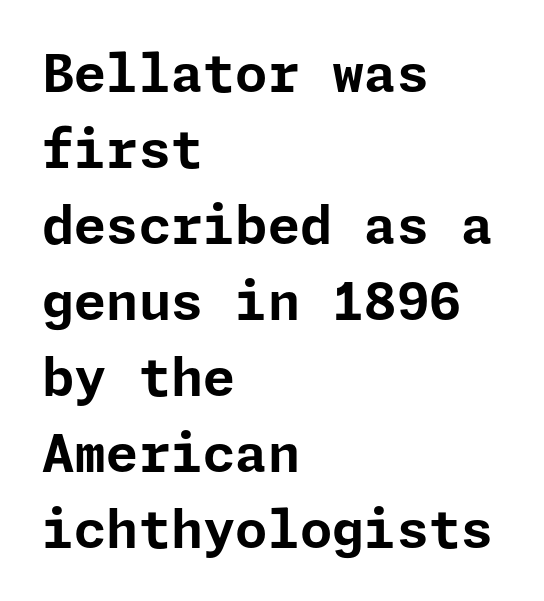
Q: Is the text bold? A: Yes.
Q: Is the text italic (slanted)? A: No, it is upright.
Q: Is the typeface a serif or a sans-serif typeface? A: Sans-serif.
Q: Is the text underlined? A: No.
Q: How is the paragraph aligned? A: Left-aligned.
Q: Is the spacing between letters normal or unusually wide? A: Normal.
Q: Is the spacing between lines tight, normal or loose? A: Normal.
Q: Width (condensed, normal, or wide)? A: Normal.
Q: Stroke contrast? A: Low.
Q: x-height? A: Medium.
